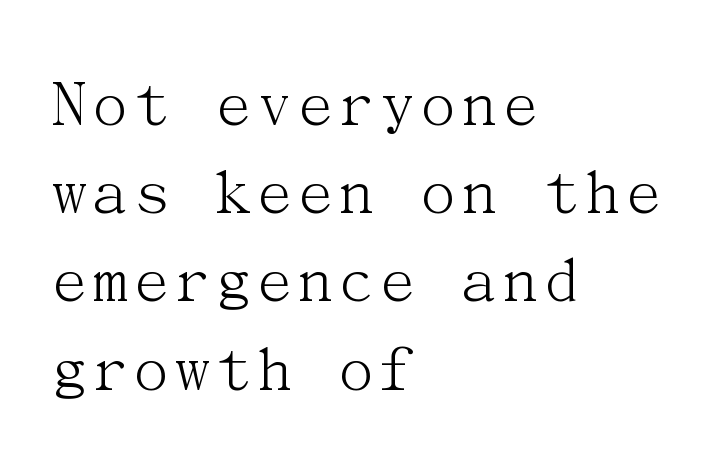
Q: Is the text bold? A: No.
Q: Is the text italic (slanted)? A: No, it is upright.
Q: Is the typeface a serif or a sans-serif typeface? A: Serif.
Q: Is the text underlined? A: No.
Q: How is the paragraph aligned? A: Left-aligned.
Q: Is the spacing between letters normal or unusually wide? A: Normal.
Q: Is the spacing between lines tight, normal or loose? A: Normal.
Q: Width (condensed, normal, or wide)? A: Normal.
Q: Stroke contrast? A: Medium.
Q: x-height? A: Medium.
